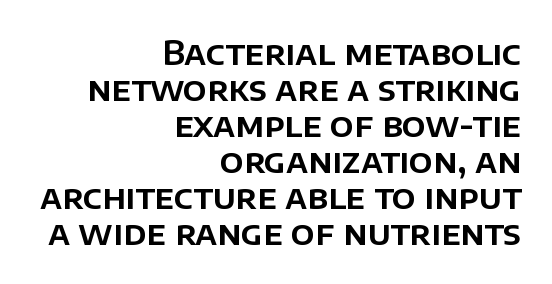
The letters sit at their default tracking, neither squeezed nor spread. The lines in this sample share a right terminus and differ only in where they begin. This sample trades vertical openness for compactness between lines. A roman cut, with each character standing at attention. Varying glyph widths throughout — classic text-font behaviour. The zone under the glyphs is completely vacant.
